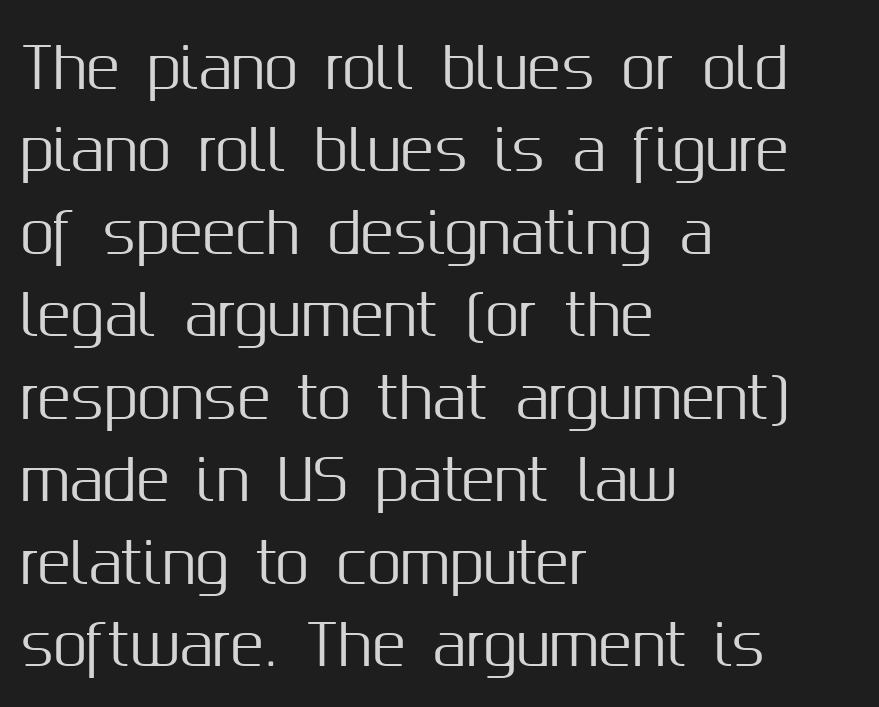
Q: Is the text italic (slanted)? A: No, it is upright.
Q: Is the typeface a serif or a sans-serif typeface? A: Sans-serif.
Q: Is the text underlined? A: No.
Q: How is the paragraph aligned? A: Left-aligned.
Q: Is the spacing between letters normal or unusually wide? A: Normal.
Q: Is the spacing between lines tight, normal or loose? A: Normal.
Q: Width (condensed, normal, or wide)? A: Normal.
Q: Stroke contrast? A: Medium.
Q: x-height? A: Medium.
Q: Monospaced? A: No.
